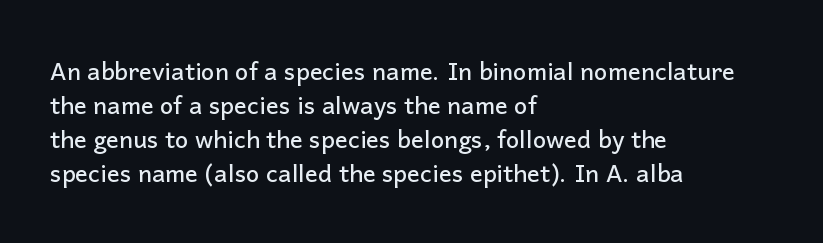
The image shows 24 px text type, upright; set left-aligned, normal line spacing (1.42x), normal letter spacing, not underlined.
